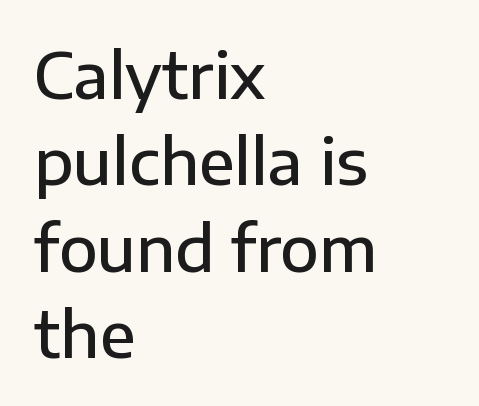
The image shows 63 px semibold sans-serif type, upright; set left-aligned, normal line spacing (1.37x), normal letter spacing, not underlined; low stroke contrast and a medium x-height.
